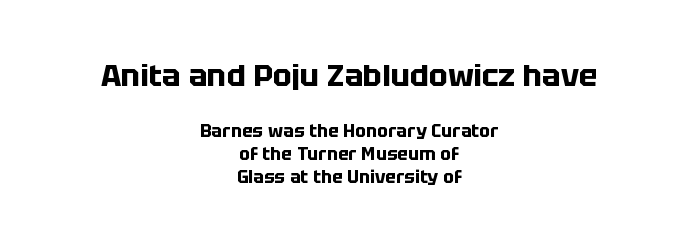
Notice how the stems are strictly vertical — no italics here. Heft: maximum for text — a bold. Reading down the block, each line starts at a different indent, mirrored at its end. The horizontal fit of the characters is conventional and even. This rendering employs a face without finishing strokes, i.e., a sans-serif. This sample keeps an unexceptional amount of space between lines.
